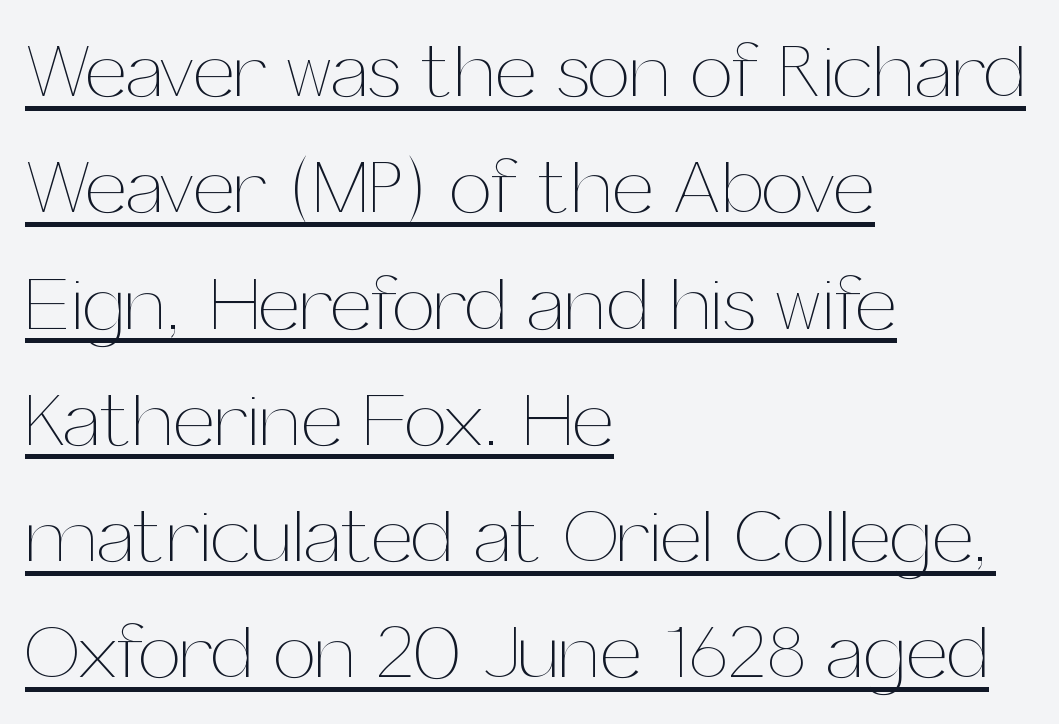
The image shows 76 px thin type, upright; set left-aligned, normal line spacing (1.53x), normal letter spacing, underlined; medium stroke contrast and a medium x-height.
